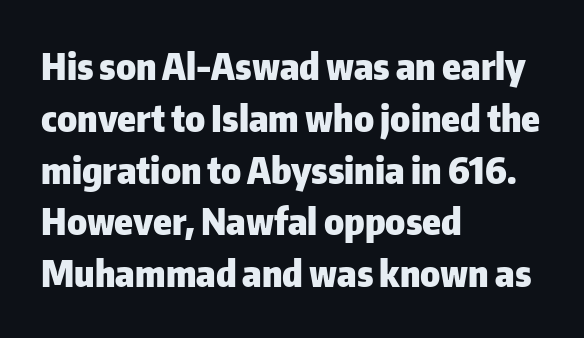
{"serif": "no", "italic": "no", "bold": "yes", "weight": "heavy", "width": "normal", "stroke_contrast": "low", "x_height": "medium", "monospaced": "no", "underline": "no", "align": "left", "line_spacing": "normal", "line_spacing_ratio": 1.4, "letter_spacing": "normal", "letter_spacing_em": 0.0, "glyph_px": 37}
